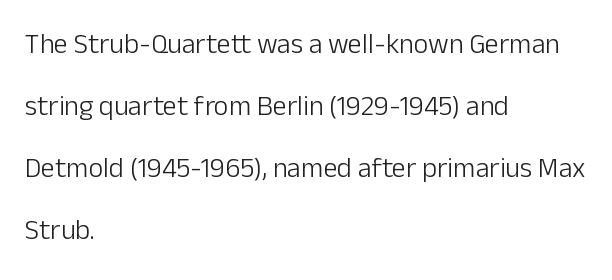
{"serif": "no", "italic": "no", "bold": "no", "weight": "light", "width": "normal", "stroke_contrast": "low", "x_height": "medium", "monospaced": "no", "underline": "no", "align": "left", "line_spacing": "loose", "line_spacing_ratio": 2.22, "letter_spacing": "normal", "letter_spacing_em": 0.0, "glyph_px": 28}
